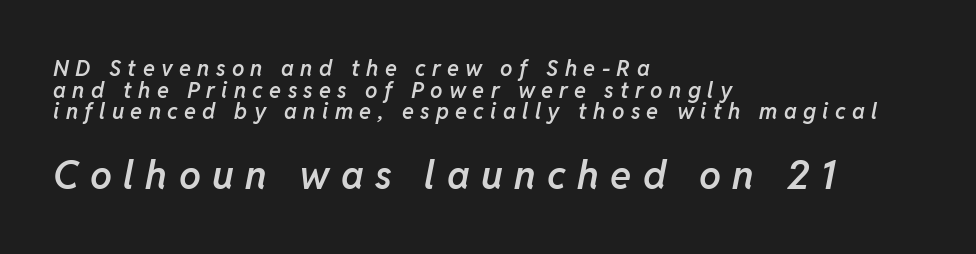
{"italic": "yes", "lean": "right", "slant_degrees": 11, "bold": "semi", "weight": "semibold", "width": "normal", "stroke_contrast": "low", "x_height": "medium", "monospaced": "no", "underline": "no", "align": "left", "line_spacing": "tight", "line_spacing_ratio": 0.98, "letter_spacing": "wide", "letter_spacing_em": 0.29, "larger_block": "second", "size_ratio": 1.77, "glyph_px": 39}
